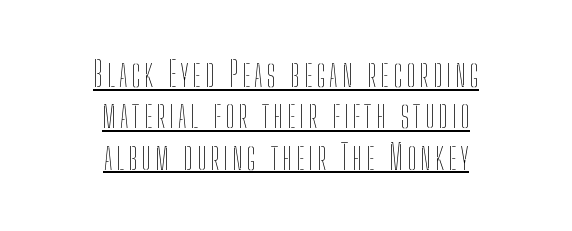
Q: Is the text bold? A: No.
Q: Is the text italic (slanted)? A: No, it is upright.
Q: Is the text underlined? A: Yes.
Q: How is the paragraph aligned? A: Centered.
Q: Width (condensed, normal, or wide)? A: Condensed.
Q: Stroke contrast? A: Low.
Q: x-height? A: Medium.
Q: Monospaced? A: No.
